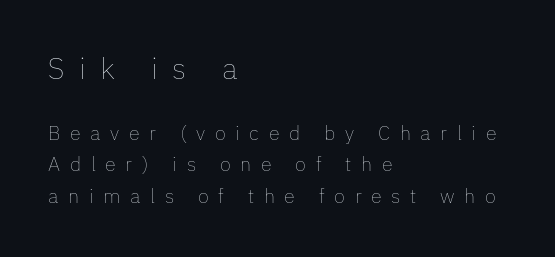
The image shows 30 px thin type, upright; set left-aligned, normal line spacing (1.57x), unusually wide letter spacing (+0.48 em), not underlined; the first (top) block is 1.5x larger; low stroke contrast and a medium x-height.
